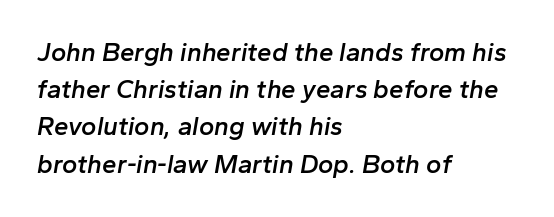
These lines sit exactly where default settings would place them. Nobody drew a line under any word here. Does extra space separate the letters? No, they use regular spacing. Each line starts at the same left margin while the right side varies. The rendering applies a slant to the glyphs.
